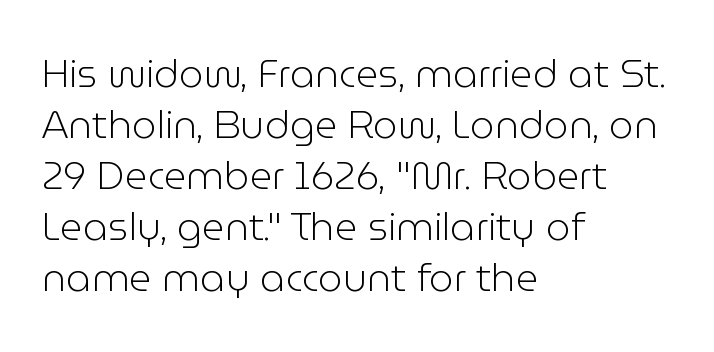
Q: Is the text bold? A: No.
Q: Is the text italic (slanted)? A: No, it is upright.
Q: Is the typeface a serif or a sans-serif typeface? A: Sans-serif.
Q: Is the text underlined? A: No.
Q: How is the paragraph aligned? A: Left-aligned.
Q: Is the spacing between letters normal or unusually wide? A: Normal.
Q: Is the spacing between lines tight, normal or loose? A: Normal.
Q: Width (condensed, normal, or wide)? A: Normal.
Q: Stroke contrast? A: Low.
Q: x-height? A: Medium.
Q: Monospaced? A: No.
